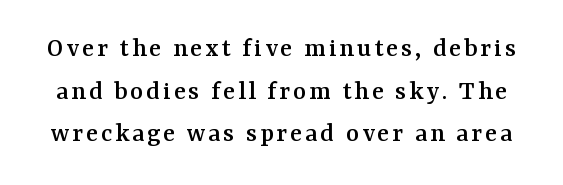
The image shows 28 px serif type, upright; set normal line spacing (1.52x), not underlined; medium stroke contrast and a medium x-height.
